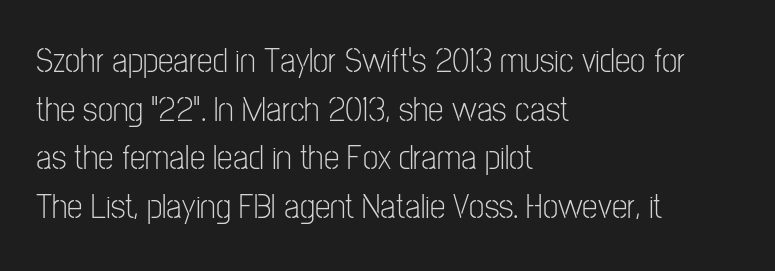
{"serif": "no", "italic": "no", "bold": "no", "weight": "light", "width": "condensed", "stroke_contrast": "low", "x_height": "medium", "monospaced": "no", "underline": "no", "align": "left", "line_spacing": "normal", "line_spacing_ratio": 1.39, "letter_spacing": "normal", "letter_spacing_em": 0.0, "glyph_px": 35}
